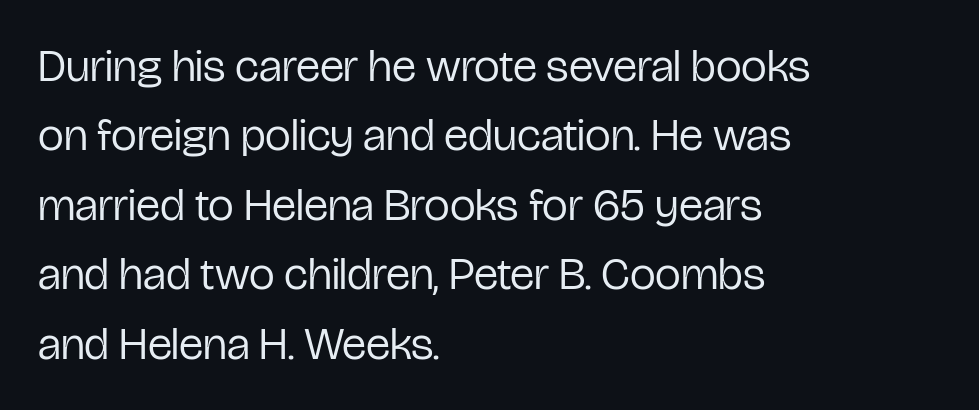
No italicization has been applied; the sample stays upright. Tracking here is standard; glyphs follow each other at the usual distance. This sample is left-justified, so line endings fall wherever the words run out. What kind of face is this? One without serifs — a sans.
